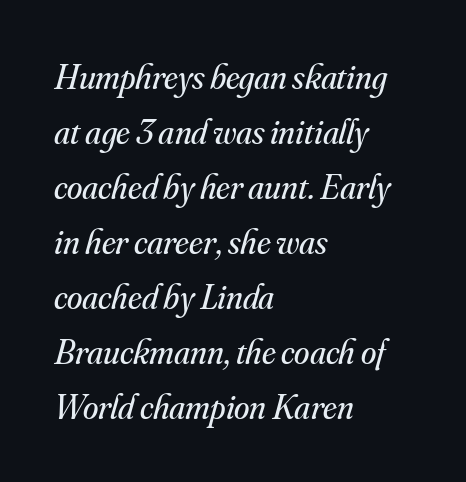
{"serif": "yes", "italic": "yes", "lean": "right", "slant_degrees": 16, "bold": "no", "weight": "regular", "width": "normal", "stroke_contrast": "medium", "x_height": "small", "monospaced": "no", "underline": "no", "align": "left", "line_spacing": "normal", "line_spacing_ratio": 1.57, "letter_spacing": "normal", "letter_spacing_em": 0.0, "glyph_px": 35}
